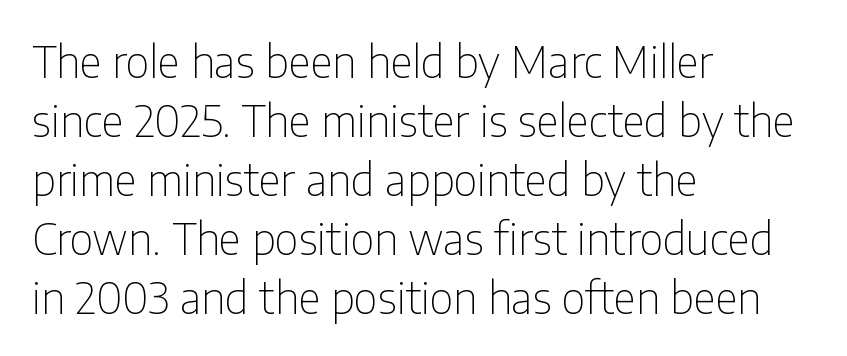
Q: Is the text bold? A: No.
Q: Is the text italic (slanted)? A: No, it is upright.
Q: Is the typeface a serif or a sans-serif typeface? A: Sans-serif.
Q: Is the text underlined? A: No.
Q: How is the paragraph aligned? A: Left-aligned.
Q: Is the spacing between letters normal or unusually wide? A: Normal.
Q: Is the spacing between lines tight, normal or loose? A: Normal.
Q: Width (condensed, normal, or wide)? A: Condensed.
Q: Stroke contrast? A: Low.
Q: x-height? A: Medium.
Q: Monospaced? A: No.
